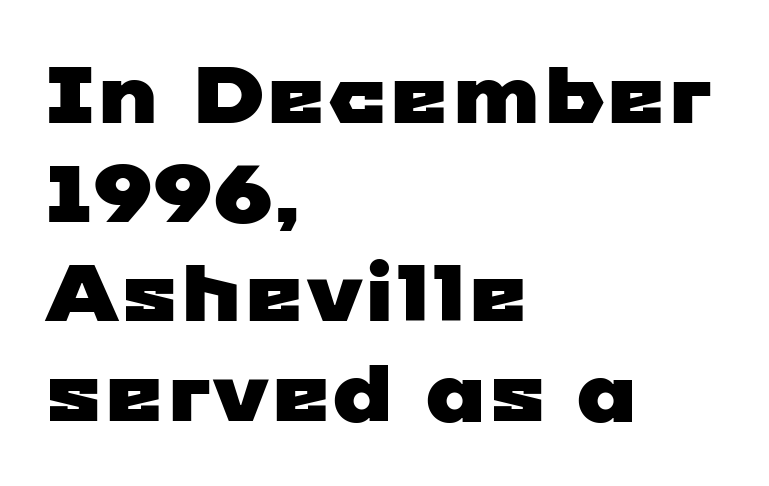
{"serif": "no", "width": "wide", "stroke_contrast": "low", "x_height": "medium", "monospaced": "no", "underline": "no", "align": "left", "line_spacing_ratio": 1.24, "letter_spacing": "normal", "letter_spacing_em": 0.0, "glyph_px": 80}
